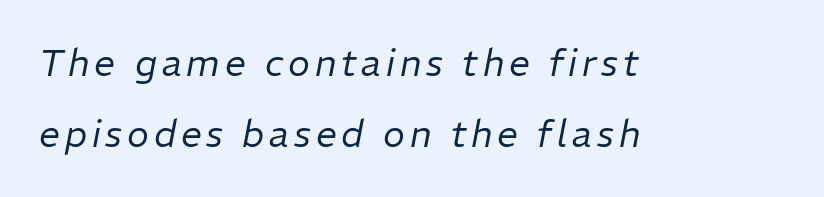
The string is rendered with underlining switched off. Think of a printed novel: that variable character pitch is what you see here. The strokes are not fattened; the text isn't bold. The lines are quadded left.
